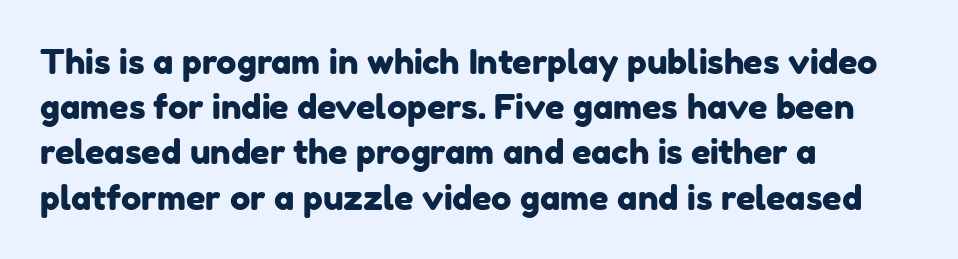
{"serif": "no", "width": "normal", "stroke_contrast": "low", "x_height": "medium", "monospaced": "no", "underline": "no", "align": "left", "line_spacing": "normal", "line_spacing_ratio": 1.33, "letter_spacing": "normal", "letter_spacing_em": 0.0, "glyph_px": 34}
